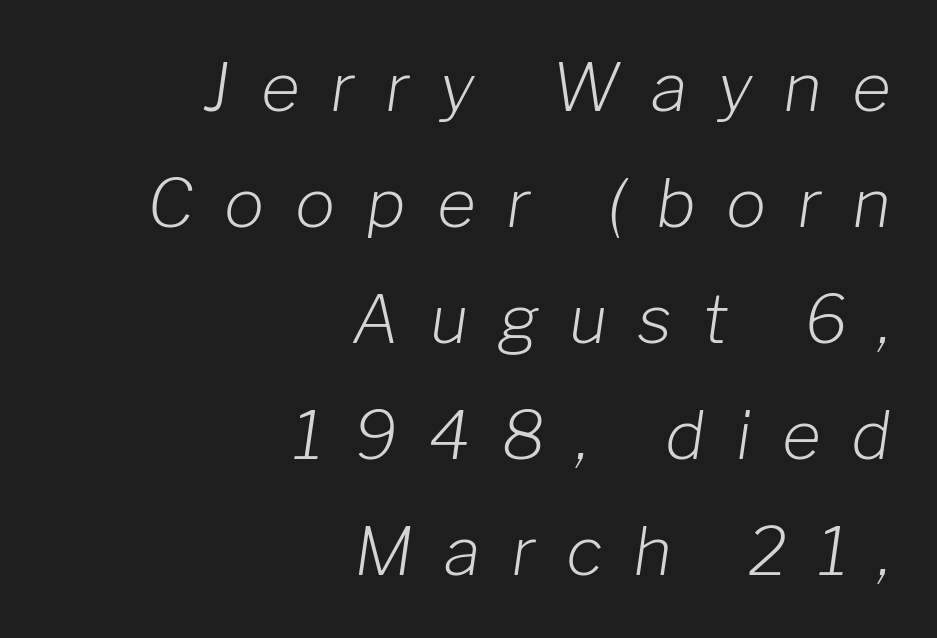
Here the glyphs are tracked loosely, breaking word shapes into spaced letters. Nobody drew a line under any word here. Here the designer chose a conventional face with non-uniform glyph widths. The strokes carry an ordinary text weight at most. The rendering applies a slant to the glyphs.
